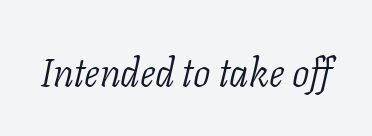
The image shows 39 px light serif type, italic (leaning right); set normal letter spacing, not underlined; low stroke contrast and a medium x-height.
